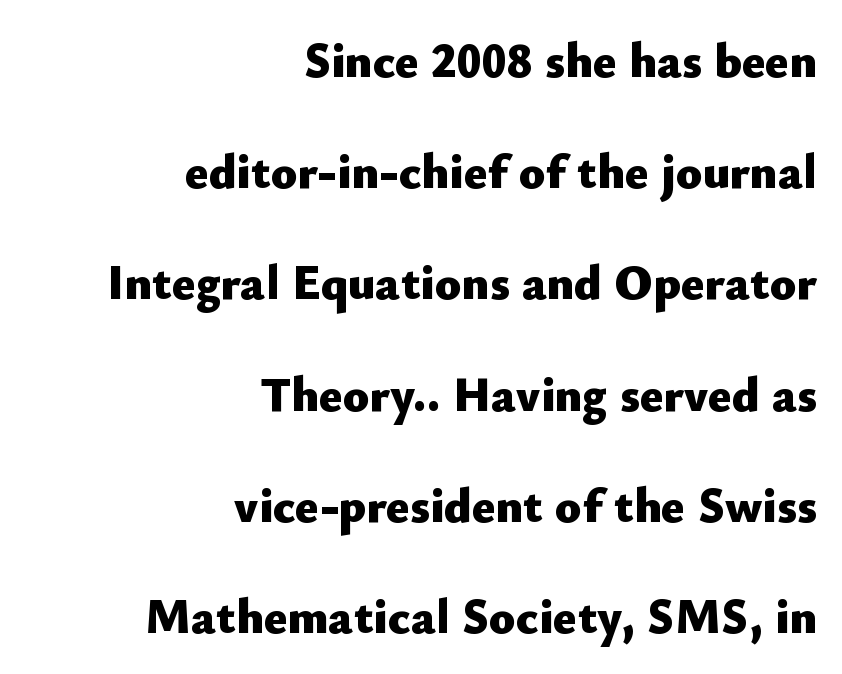
Q: Is the text bold? A: Yes.
Q: Is the text italic (slanted)? A: No, it is upright.
Q: Is the typeface a serif or a sans-serif typeface? A: Sans-serif.
Q: Is the text underlined? A: No.
Q: How is the paragraph aligned? A: Right-aligned.
Q: Is the spacing between letters normal or unusually wide? A: Normal.
Q: Is the spacing between lines tight, normal or loose? A: Loose.
Q: Width (condensed, normal, or wide)? A: Normal.
Q: Stroke contrast? A: Low.
Q: x-height? A: Small.
Q: Monospaced? A: No.
